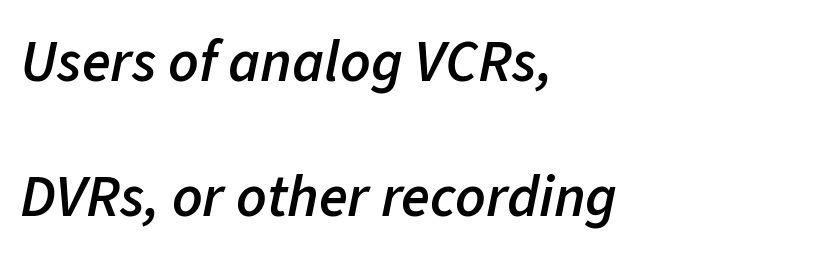
{"italic": "yes", "lean": "right", "slant_degrees": 11, "bold": "semi", "weight": "semibold", "width": "normal", "stroke_contrast": "low", "x_height": "medium", "monospaced": "no", "underline": "no", "align": "left", "line_spacing": "loose", "line_spacing_ratio": 2.29, "letter_spacing": "normal", "letter_spacing_em": 0.0, "glyph_px": 59}
